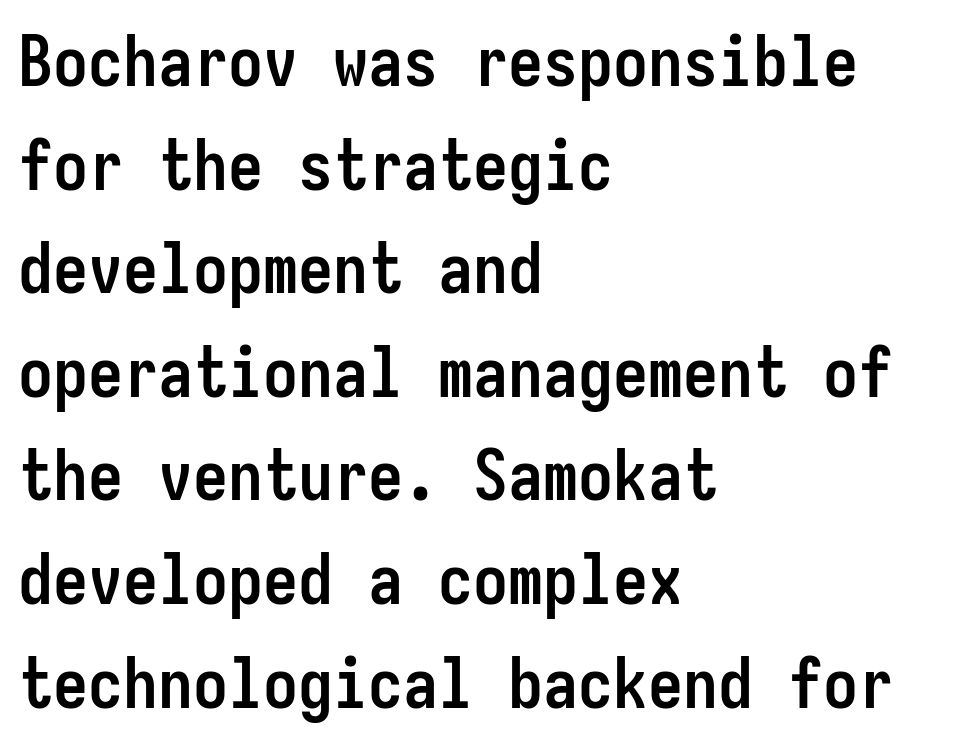
Q: Is the text bold? A: Yes.
Q: Is the text italic (slanted)? A: No, it is upright.
Q: Is the typeface a serif or a sans-serif typeface? A: Sans-serif.
Q: Is the text underlined? A: No.
Q: How is the paragraph aligned? A: Left-aligned.
Q: Is the spacing between letters normal or unusually wide? A: Normal.
Q: Is the spacing between lines tight, normal or loose? A: Normal.
Q: Width (condensed, normal, or wide)? A: Condensed.
Q: Stroke contrast? A: Low.
Q: x-height? A: Medium.
Q: Monospaced? A: Yes.
